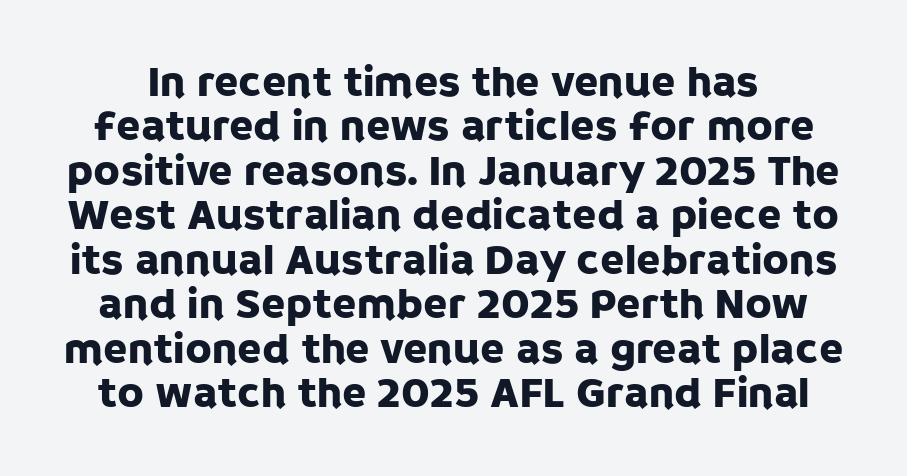
The gaps between neighbouring characters are ordinary and unremarkable. Glance below the letters and you will spot only blank space. Unlike italic type, these characters show no tilt at all. The lines are packed closely together with very little leading. Here the designer chose a conventional face with non-uniform glyph widths. Each letter's strokes conclude bluntly, with no projecting serifs.
